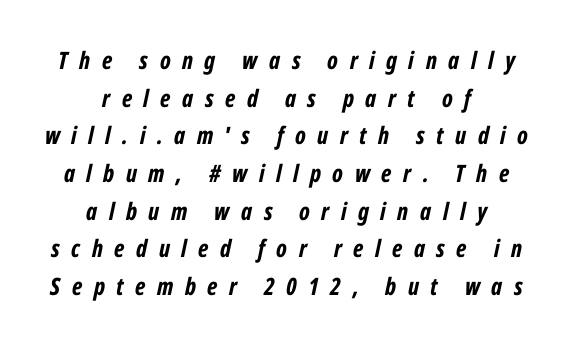
{"italic": "yes", "lean": "right", "slant_degrees": 12, "bold": "yes", "underline": "no", "align": "center", "line_spacing": "normal", "line_spacing_ratio": 1.57, "letter_spacing": "wide", "letter_spacing_em": 0.48, "glyph_px": 24}
